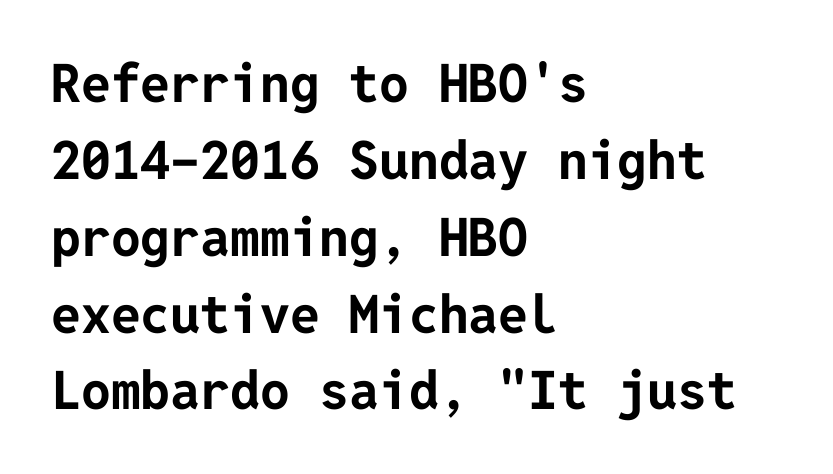
{"serif": "no", "italic": "no", "bold": "yes", "weight": "bold", "width": "normal", "stroke_contrast": "low", "x_height": "medium", "underline": "no", "align": "left", "line_spacing": "normal", "line_spacing_ratio": 1.45, "letter_spacing": "normal", "letter_spacing_em": 0.0, "glyph_px": 53}
